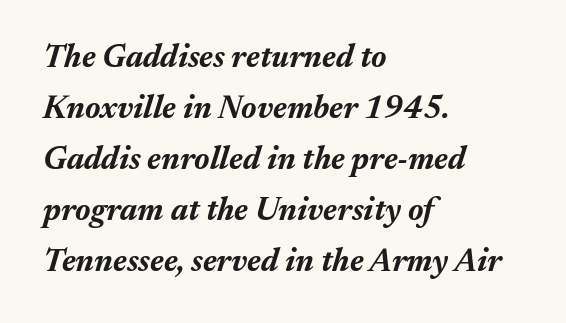
The image shows 32 px bold type, italic (leaning right); set left-aligned, normal line spacing (1.59x), normal letter spacing, not underlined; medium stroke contrast and a medium x-height.
